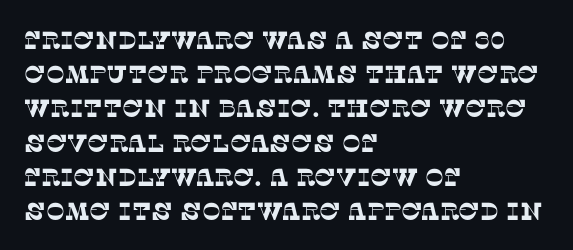
Q: Is the text underlined? A: No.
Q: How is the paragraph aligned? A: Left-aligned.
Q: Is the spacing between letters normal or unusually wide? A: Normal.
Q: Is the spacing between lines tight, normal or loose? A: Normal.
